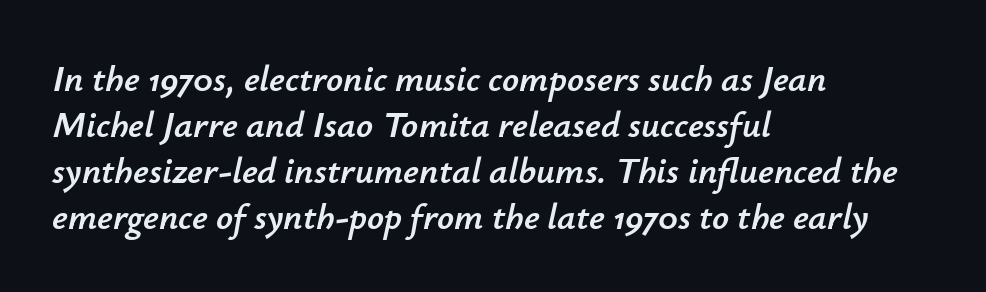
The image shows 37 px text type, italic (leaning right); set left-aligned, line spacing 1.24x, normal letter spacing, not underlined; low stroke contrast and a small x-height.
